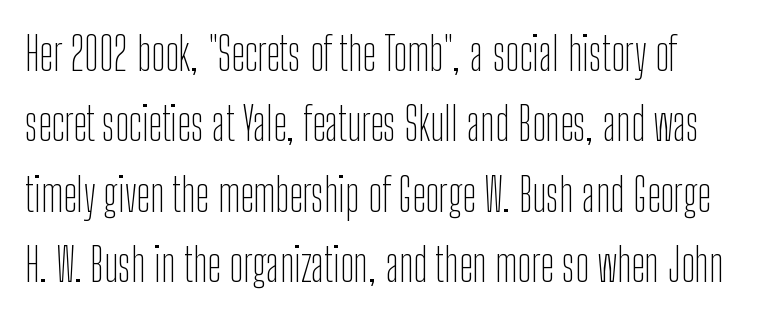
{"serif": "no", "italic": "no", "bold": "no", "weight": "thin", "width": "condensed", "stroke_contrast": "low", "x_height": "medium", "monospaced": "no", "underline": "no", "line_spacing": "normal", "line_spacing_ratio": 1.53, "letter_spacing": "normal", "letter_spacing_em": 0.0, "glyph_px": 46}
